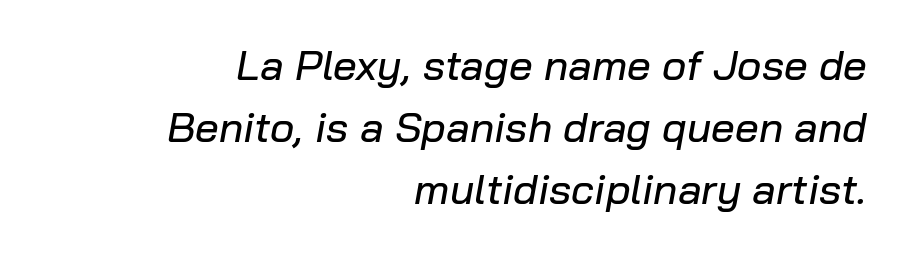
Q: Is the text italic (slanted)? A: Yes, it leans right by about 10 degrees.
Q: Is the text underlined? A: No.
Q: How is the paragraph aligned? A: Right-aligned.
Q: Is the spacing between letters normal or unusually wide? A: Normal.
Q: Is the spacing between lines tight, normal or loose? A: Normal.
Q: Width (condensed, normal, or wide)? A: Normal.
Q: Stroke contrast? A: Low.
Q: x-height? A: Medium.
Q: Monospaced? A: No.
